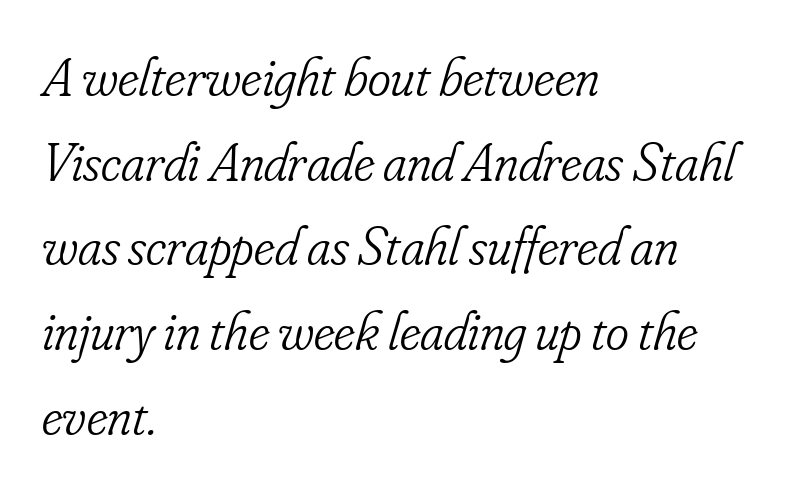
{"serif": "yes", "italic": "yes", "lean": "right", "slant_degrees": 16, "bold": "no", "weight": "light", "width": "condensed", "stroke_contrast": "low", "x_height": "small", "monospaced": "no", "underline": "no", "align": "left", "line_spacing": "normal", "line_spacing_ratio": 1.54, "letter_spacing": "normal", "letter_spacing_em": 0.0, "glyph_px": 55}
